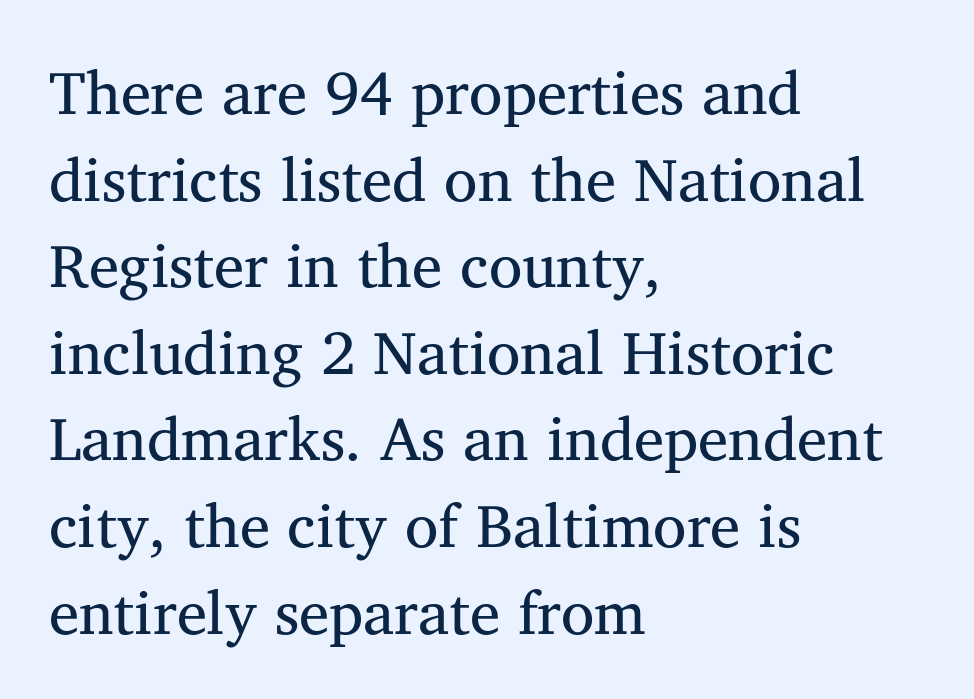
{"serif": "yes", "italic": "no", "bold": "no", "weight": "regular", "width": "normal", "stroke_contrast": "medium", "x_height": "medium", "monospaced": "no", "underline": "no", "align": "left", "line_spacing": "normal", "line_spacing_ratio": 1.42, "letter_spacing": "normal", "letter_spacing_em": 0.0, "glyph_px": 61}
